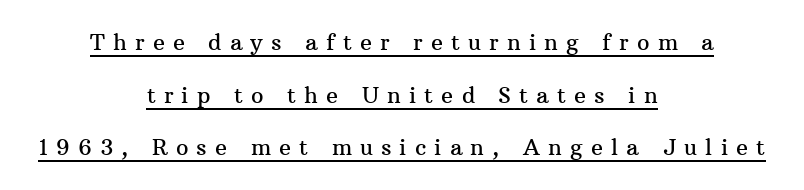
{"italic": "no", "underline": "yes", "align": "center", "line_spacing": "loose", "line_spacing_ratio": 2.39, "letter_spacing": "wide", "letter_spacing_em": 0.37, "glyph_px": 22}
